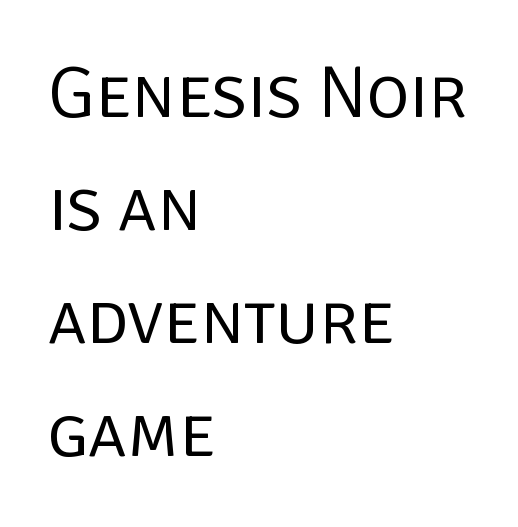
The image shows 73 px regular-weight sans-serif type, upright; set left-aligned, normal line spacing (1.55x), normal letter spacing, not underlined; low stroke contrast and a large x-height.
